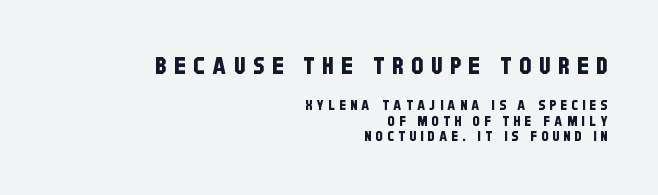
Quick note: underline off. Glyph-to-glyph distance is far greater than everyday printed text. Honestly, the rows look squashed on top of each other. The emphasis by scale lands on block number one, above. These lines stack with their right ends in a neat column.
